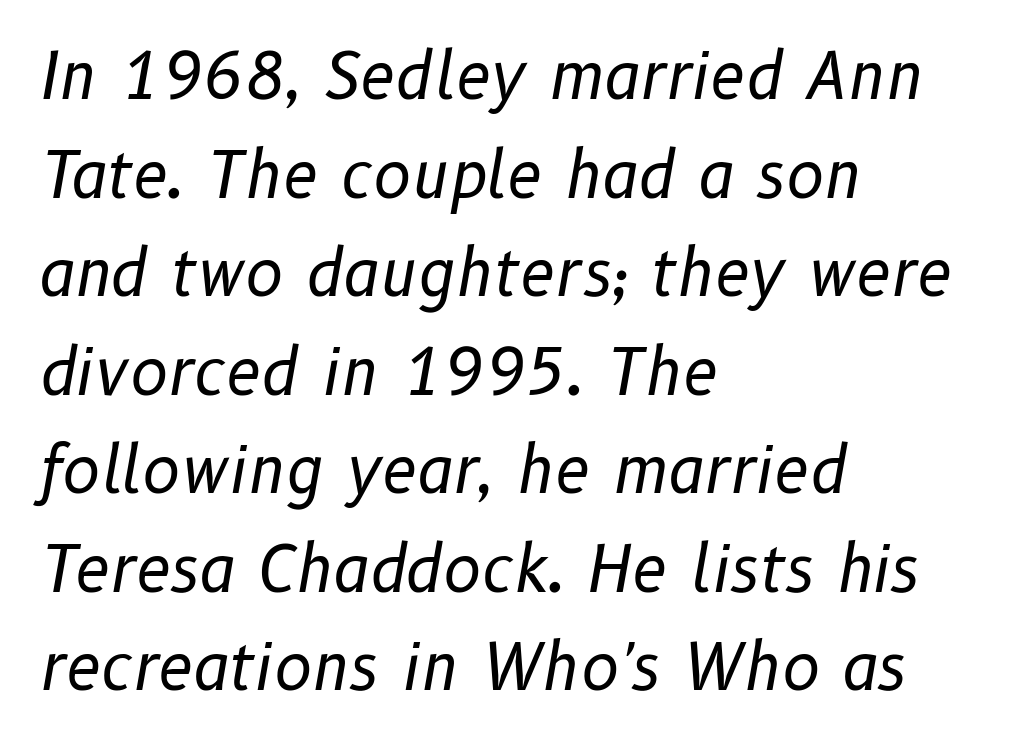
This block has exactly the height ordinary leading produces. On a weight scale, this lands at 450 or below. Unmarked baselines from the first word to the last. Note the varied advance widths — an 'i' is clearly narrower than an 'm'. Is the block centered? No — it sits flush against the left margin.
